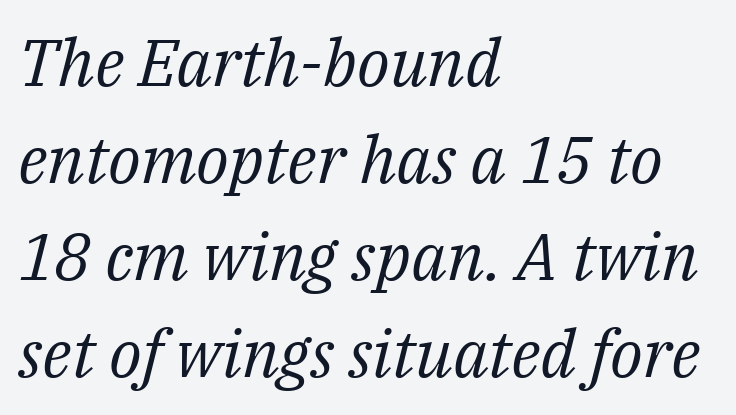
The line-height multiplier appears to be the usual default. The letterforms sit at book weight or below. The rendering keeps characters at their native spacing. Think of a printed novel: that variable character pitch is what you see here.
